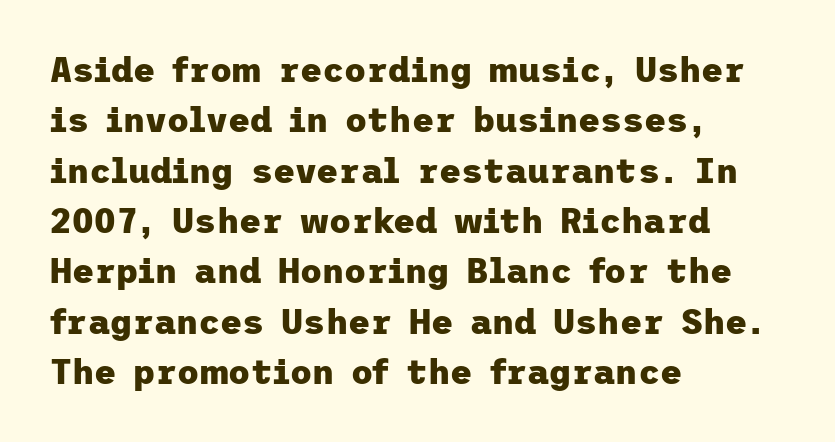
Q: Is the text bold? A: Yes.
Q: Is the text italic (slanted)? A: No, it is upright.
Q: Is the typeface a serif or a sans-serif typeface? A: Sans-serif.
Q: Is the text underlined? A: No.
Q: How is the paragraph aligned? A: Left-aligned.
Q: Is the spacing between letters normal or unusually wide? A: Normal.
Q: Is the spacing between lines tight, normal or loose? A: Normal.
Q: Width (condensed, normal, or wide)? A: Normal.
Q: Stroke contrast? A: Low.
Q: x-height? A: Medium.
